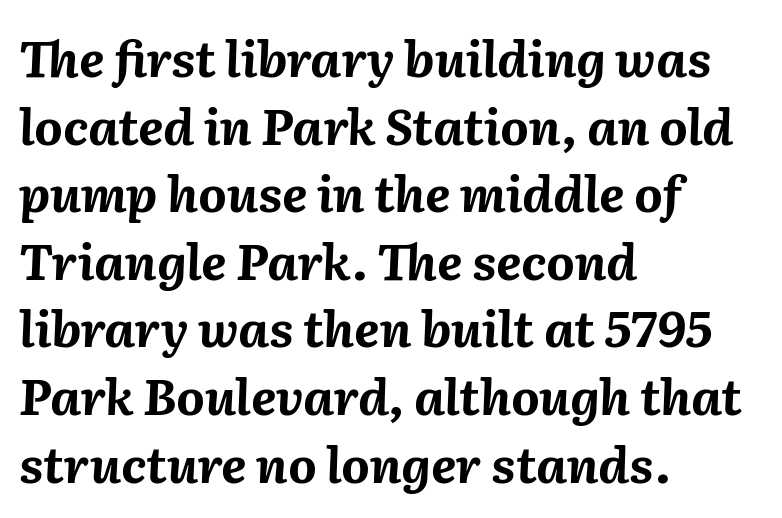
Q: Is the text bold? A: Yes.
Q: Is the text italic (slanted)? A: Yes, it leans right by about 2 degrees.
Q: Is the text underlined? A: No.
Q: How is the paragraph aligned? A: Left-aligned.
Q: Is the spacing between letters normal or unusually wide? A: Normal.
Q: Is the spacing between lines tight, normal or loose? A: Normal.
Q: Width (condensed, normal, or wide)? A: Normal.
Q: Stroke contrast? A: Medium.
Q: x-height? A: Medium.
Q: Monospaced? A: No.
